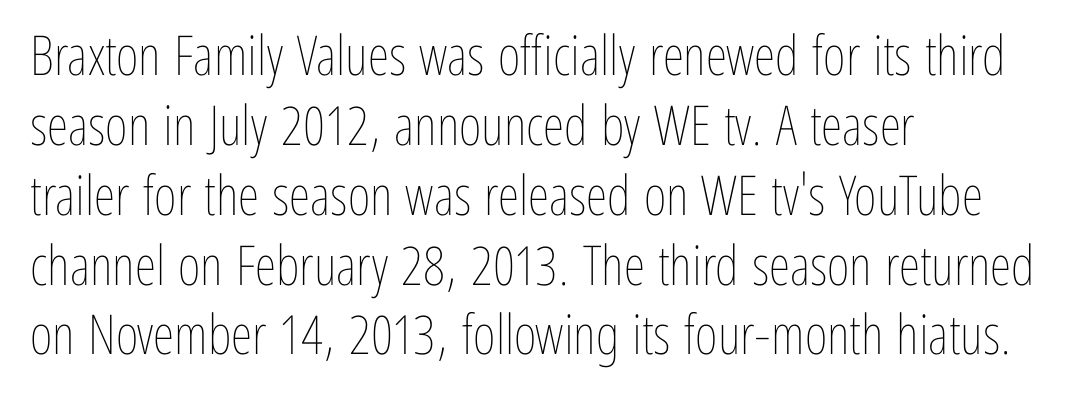
The image shows 55 px thin, condensed type, upright; set left-aligned, normal line spacing (1.27x), normal letter spacing, not underlined; low stroke contrast and a medium x-height.
